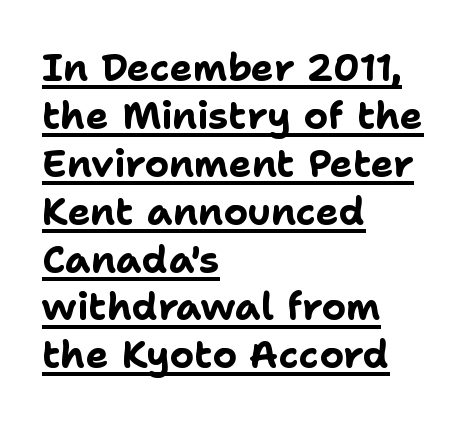
Is there an underline? Yes — a line sits under the letters. Each new line begins a customary step beneath the previous one. Nothing sits at the stroke ends, so this counts as sans-serif. Notice how the stems are strictly vertical — no italics here. The letters are bold, with thick, heavy strokes. Spacing verdict: proportional, widths tailored to each character.
